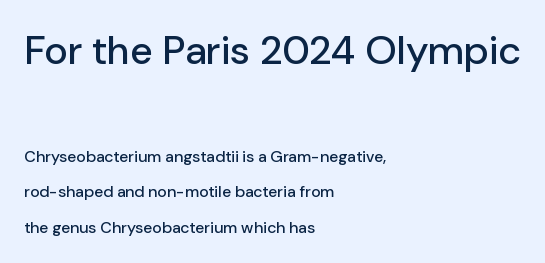
The image shows 40 px sans-serif type, upright; set left-aligned, loose line spacing (2.24x), normal letter spacing, not underlined; the first (top) block is 2.5x larger; low stroke contrast and a medium x-height.
